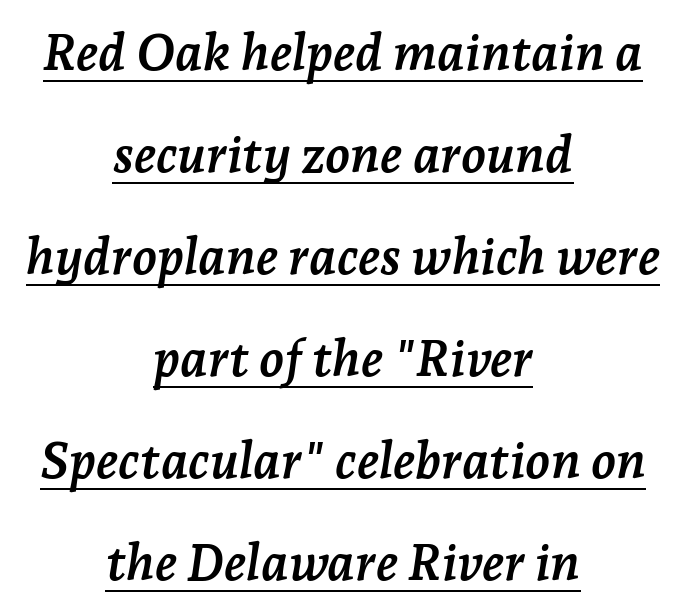
The image shows 51 px semibold serif type, italic (leaning right); set centered, loose line spacing (2.0x), normal letter spacing, underlined; low stroke contrast and a medium x-height.
